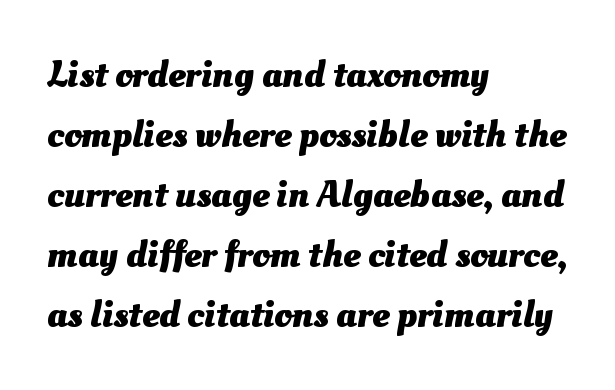
The image shows 39 px heavy type; set left-aligned, normal line spacing (1.54x), normal letter spacing, not underlined; medium stroke contrast and a small x-height.
